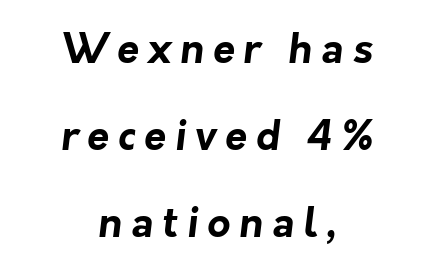
{"serif": "no", "bold": "yes", "weight": "bold", "width": "normal", "stroke_contrast": "low", "x_height": "medium", "monospaced": "no", "underline": "no", "align": "center", "line_spacing": "loose", "line_spacing_ratio": 2.18, "letter_spacing": "wide", "letter_spacing_em": 0.22, "glyph_px": 40}
